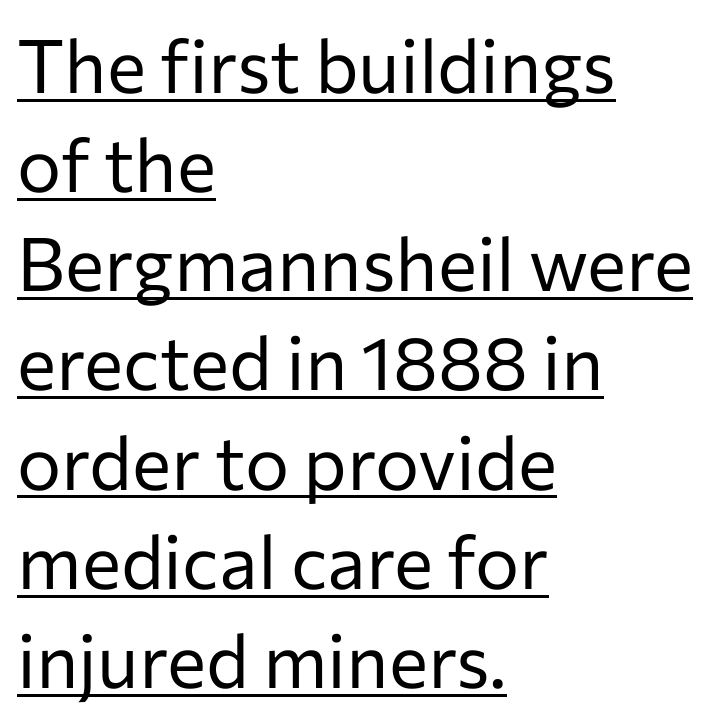
Q: Is the text bold? A: No.
Q: Is the text italic (slanted)? A: No, it is upright.
Q: Is the typeface a serif or a sans-serif typeface? A: Sans-serif.
Q: Is the text underlined? A: Yes.
Q: How is the paragraph aligned? A: Left-aligned.
Q: Is the spacing between letters normal or unusually wide? A: Normal.
Q: Is the spacing between lines tight, normal or loose? A: Normal.
Q: Width (condensed, normal, or wide)? A: Normal.
Q: Stroke contrast? A: Low.
Q: x-height? A: Medium.
Q: Monospaced? A: No.
